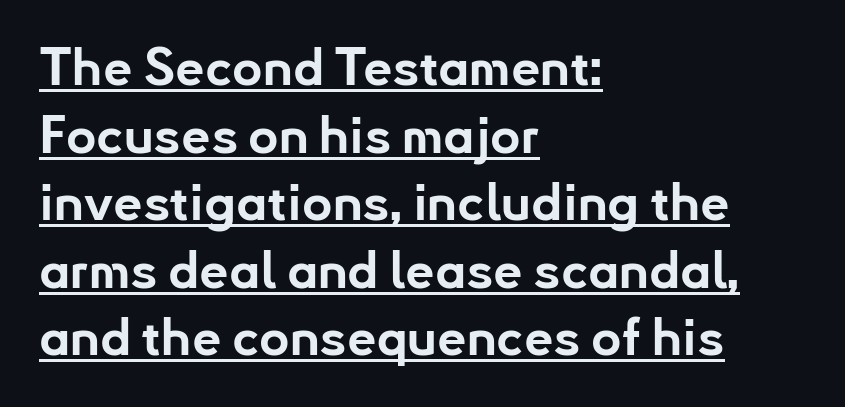
Q: Is the text bold? A: Yes.
Q: Is the text italic (slanted)? A: No, it is upright.
Q: Is the typeface a serif or a sans-serif typeface? A: Sans-serif.
Q: Is the text underlined? A: Yes.
Q: How is the paragraph aligned? A: Left-aligned.
Q: Is the spacing between letters normal or unusually wide? A: Normal.
Q: Is the spacing between lines tight, normal or loose? A: Normal.
Q: Width (condensed, normal, or wide)? A: Normal.
Q: Stroke contrast? A: Low.
Q: x-height? A: Small.
Q: Monospaced? A: No.
